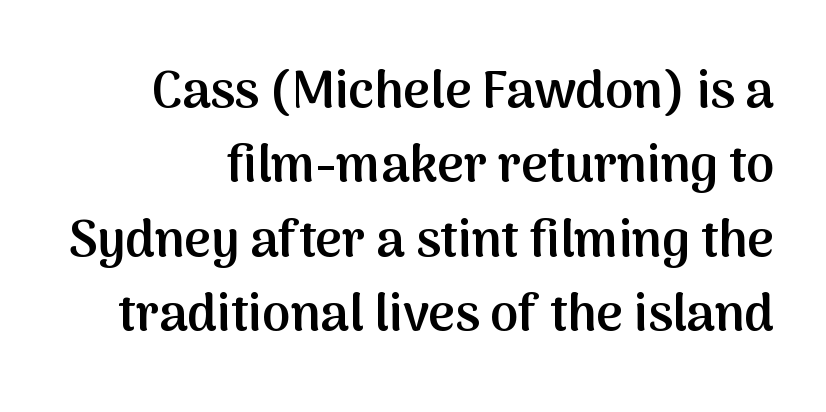
These lines keep a tight, regular rhythm from letter to letter. The lettering stays uniformly vertical, giving the passage a roman look. The letters advance in unequal steps, a hallmark of proportional type. Grotesque or geometric, the face here clearly has no serifs. Is there much room between lines? A standard amount, neither cramped nor airy. The words here are not underlined.
